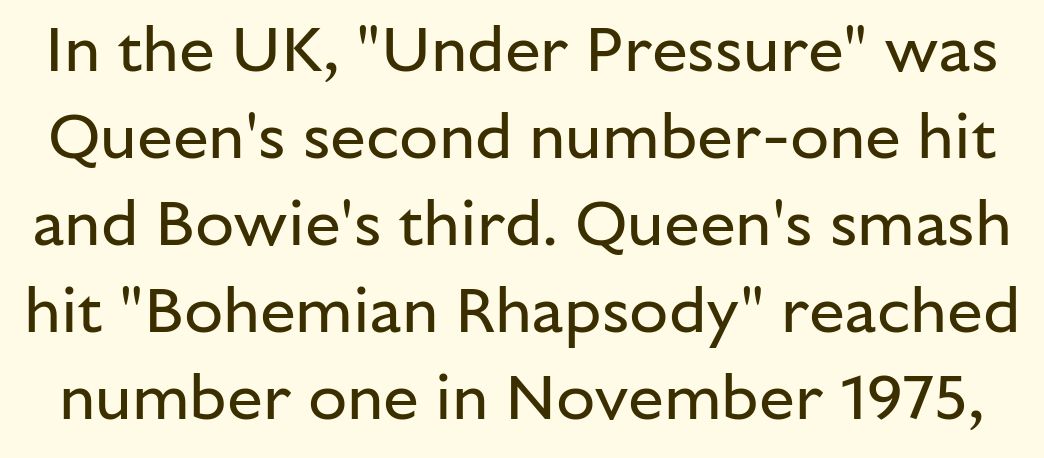
The image shows 64 px regular-weight sans-serif type, upright; set normal line spacing (1.36x), normal letter spacing, not underlined; low stroke contrast and a medium x-height.
